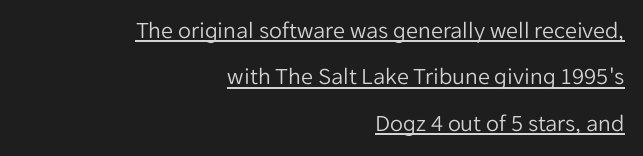
{"italic": "no", "bold": "no", "underline": "yes", "align": "right", "line_spacing": "loose", "line_spacing_ratio": 1.93, "letter_spacing": "normal", "letter_spacing_em": 0.0, "glyph_px": 24}
